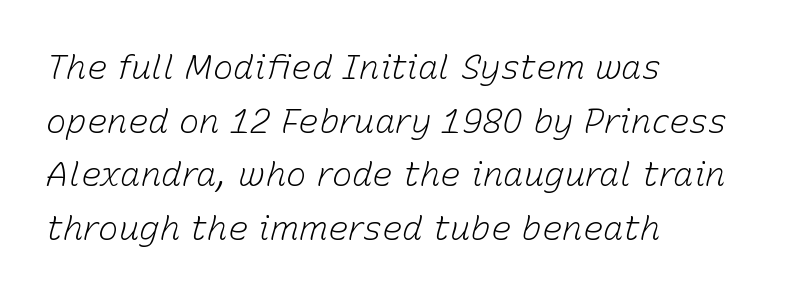
{"italic": "yes", "lean": "right", "slant_degrees": 15, "bold": "no", "weight": "light", "width": "normal", "stroke_contrast": "low", "x_height": "medium", "monospaced": "no", "underline": "no", "align": "left", "line_spacing": "normal", "line_spacing_ratio": 1.58, "letter_spacing": "normal", "letter_spacing_em": 0.0, "glyph_px": 34}
